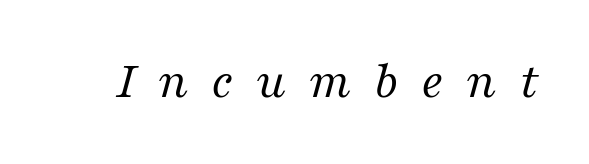
{"serif": "yes", "italic": "yes", "lean": "right", "slant_degrees": 16, "bold": "no", "weight": "regular", "width": "normal", "stroke_contrast": "medium", "x_height": "medium", "monospaced": "no", "underline": "no", "letter_spacing": "wide", "letter_spacing_em": 0.42, "glyph_px": 53}
